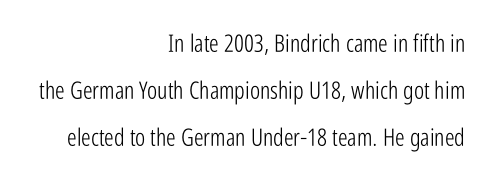
Q: Is the text bold? A: No.
Q: Is the text italic (slanted)? A: No, it is upright.
Q: Is the text underlined? A: No.
Q: How is the paragraph aligned? A: Right-aligned.
Q: Is the spacing between letters normal or unusually wide? A: Normal.
Q: Is the spacing between lines tight, normal or loose? A: Loose.
